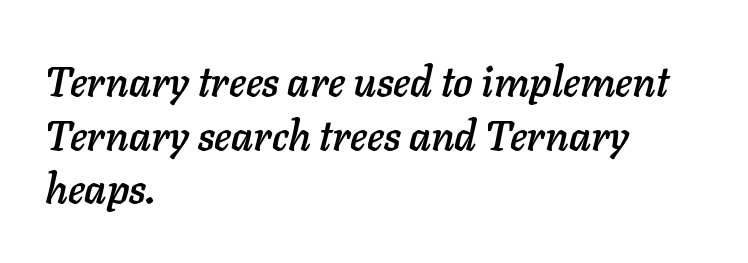
{"italic": "yes", "lean": "right", "slant_degrees": 11, "width": "normal", "stroke_contrast": "low", "x_height": "medium", "monospaced": "no", "underline": "no", "align": "left", "line_spacing": "normal", "line_spacing_ratio": 1.31, "letter_spacing": "normal", "letter_spacing_em": 0.0, "glyph_px": 41}
